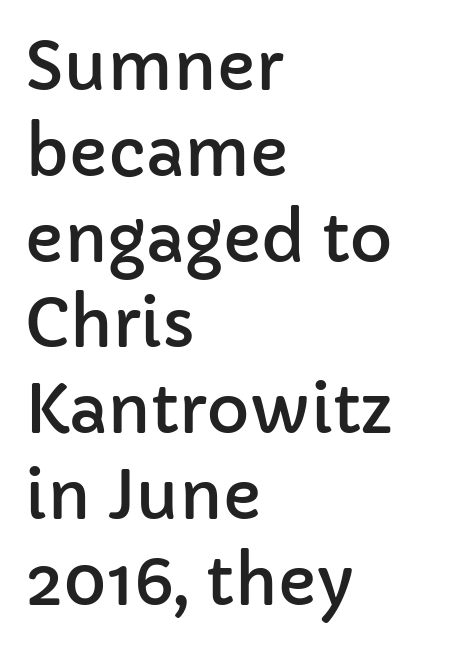
{"serif": "no", "italic": "no", "width": "normal", "stroke_contrast": "low", "x_height": "medium", "monospaced": "no", "underline": "no", "align": "left", "line_spacing": "normal", "line_spacing_ratio": 1.3, "letter_spacing": "normal", "letter_spacing_em": 0.0, "glyph_px": 66}
